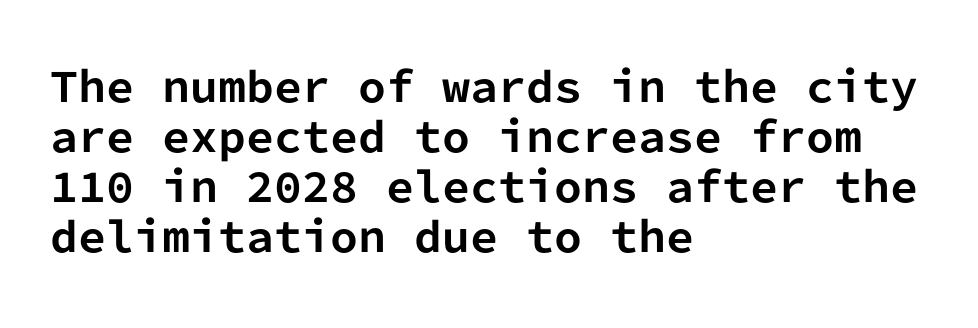
Q: Is the text bold? A: Yes.
Q: Is the text italic (slanted)? A: No, it is upright.
Q: Is the typeface a serif or a sans-serif typeface? A: Sans-serif.
Q: Is the text underlined? A: No.
Q: How is the paragraph aligned? A: Left-aligned.
Q: Is the spacing between letters normal or unusually wide? A: Normal.
Q: Is the spacing between lines tight, normal or loose? A: Normal.
Q: Width (condensed, normal, or wide)? A: Normal.
Q: Stroke contrast? A: Low.
Q: x-height? A: Medium.
Q: Monospaced? A: Yes.
